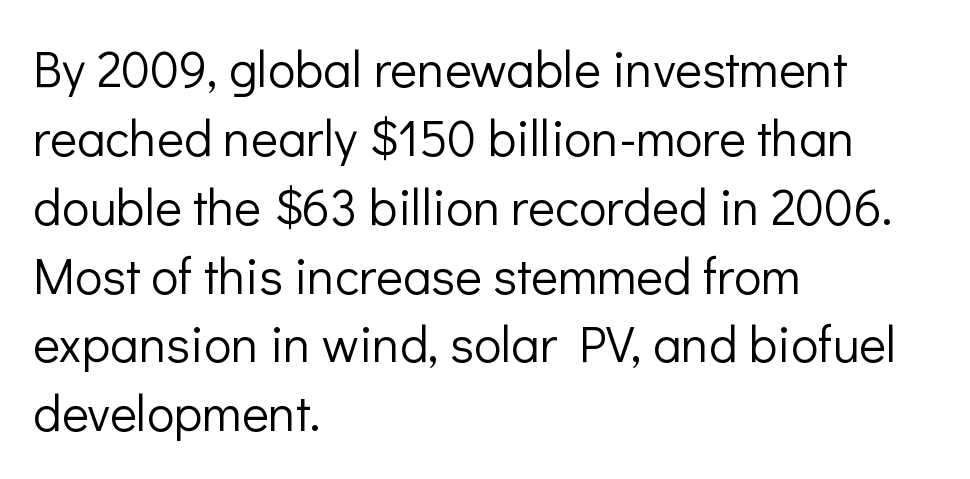
Q: Is the text bold? A: No.
Q: Is the text italic (slanted)? A: No, it is upright.
Q: Is the typeface a serif or a sans-serif typeface? A: Sans-serif.
Q: Is the text underlined? A: No.
Q: How is the paragraph aligned? A: Left-aligned.
Q: Is the spacing between letters normal or unusually wide? A: Normal.
Q: Is the spacing between lines tight, normal or loose? A: Normal.
Q: Width (condensed, normal, or wide)? A: Normal.
Q: Stroke contrast? A: Low.
Q: x-height? A: Medium.
Q: Monospaced? A: No.
